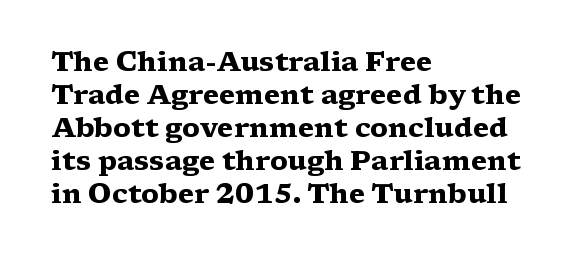
Words float on clear page, feet unadorned. Does the lettering tilt? It doesn't — this is upright. Visually the block forms a straight wall on the left and a jagged coastline on the right. These words are printed bold, with thick strokes throughout. Characters follow at the spacing the type designer built in.
